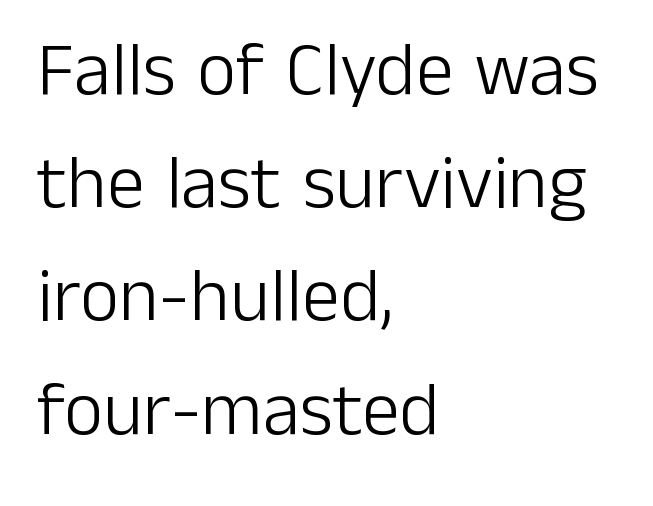
The rendering uses natural spacing where letterforms have individual widths. The setting favours the left margin, as ordinary paragraphs usually do. Quick note: underline off. It's the straight-up-and-down kind of type. Tracking here is standard; glyphs follow each other at the usual distance.
